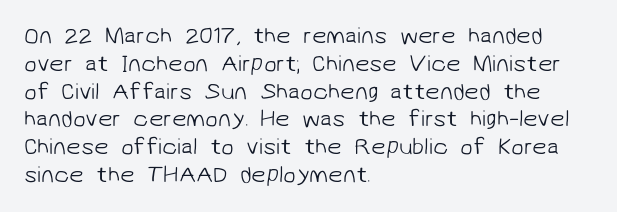
The image shows 23 px text type; set left-aligned, line spacing 1.21x, normal letter spacing, not underlined.
